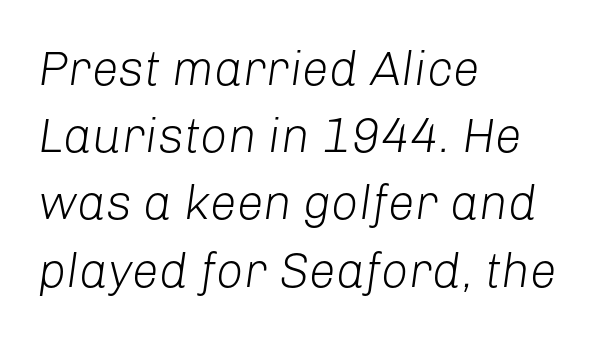
Varying glyph widths throughout — classic text-font behaviour. Is the type slanted? Yes — the strokes lean at a clear angle. The strokes are not fattened; the text isn't bold. Baseline-to-baseline distance is the conventional proportion of letter height. The strip under each line holds only bare page. Tracking value appears to be zero — textbook default spacing.
